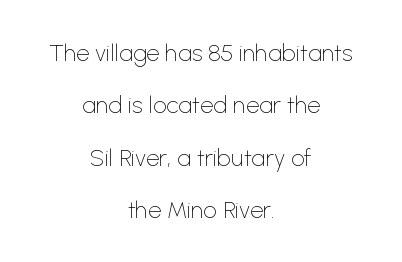
{"italic": "no", "bold": "no", "underline": "no", "align": "center", "line_spacing": "loose", "line_spacing_ratio": 2.18, "letter_spacing": "normal", "letter_spacing_em": 0.0, "glyph_px": 24}
